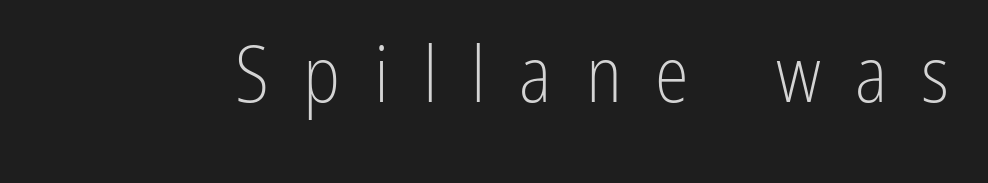
{"serif": "no", "italic": "no", "bold": "no", "weight": "light", "width": "condensed", "stroke_contrast": "low", "x_height": "medium", "monospaced": "no", "underline": "no", "letter_spacing": "wide", "letter_spacing_em": 0.44, "glyph_px": 77}
